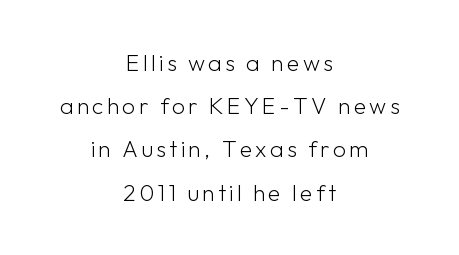
Q: Is the text bold? A: No.
Q: Is the text italic (slanted)? A: No, it is upright.
Q: Is the text underlined? A: No.
Q: How is the paragraph aligned? A: Centered.
